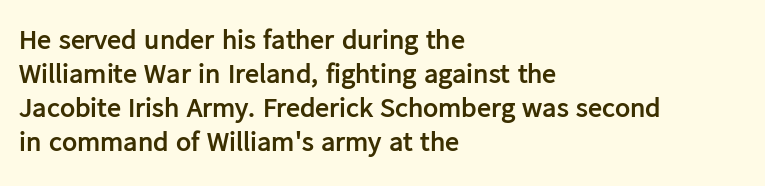
Q: Is the text bold? A: Yes.
Q: Is the text italic (slanted)? A: No, it is upright.
Q: Is the typeface a serif or a sans-serif typeface? A: Sans-serif.
Q: Is the text underlined? A: No.
Q: How is the paragraph aligned? A: Left-aligned.
Q: Is the spacing between letters normal or unusually wide? A: Normal.
Q: Width (condensed, normal, or wide)? A: Normal.
Q: Stroke contrast? A: Low.
Q: x-height? A: Medium.
Q: Monospaced? A: No.
